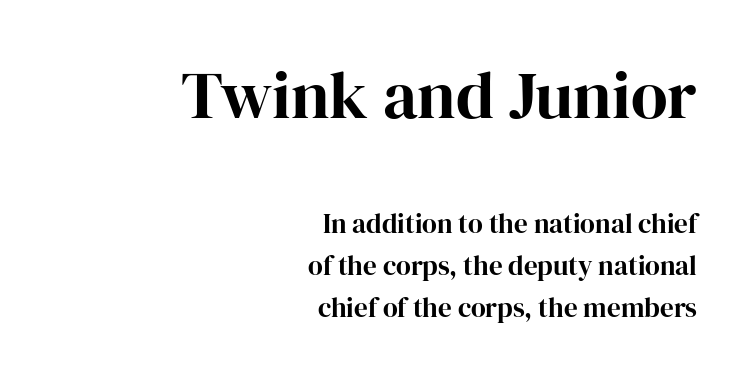
Regular leading. Looks like regular typesetting: each glyph gets only the width it needs. The compositor pushed each line to the right boundary. Posture: vertical. Strong, thick strokes mark this as bold type. You get the large type first, then a drop to smaller type.
